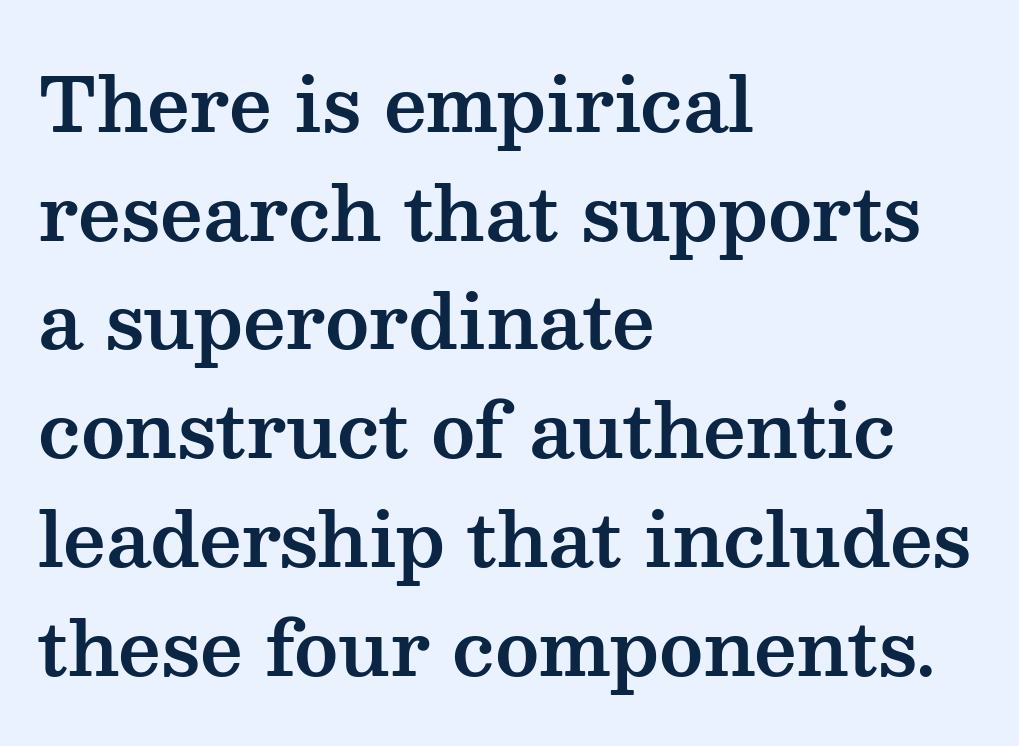
Q: Is the text italic (slanted)? A: No, it is upright.
Q: Is the typeface a serif or a sans-serif typeface? A: Serif.
Q: Is the text underlined? A: No.
Q: How is the paragraph aligned? A: Left-aligned.
Q: Is the spacing between letters normal or unusually wide? A: Normal.
Q: Is the spacing between lines tight, normal or loose? A: Normal.
Q: Width (condensed, normal, or wide)? A: Wide.
Q: Stroke contrast? A: Medium.
Q: x-height? A: Medium.
Q: Monospaced? A: No.
